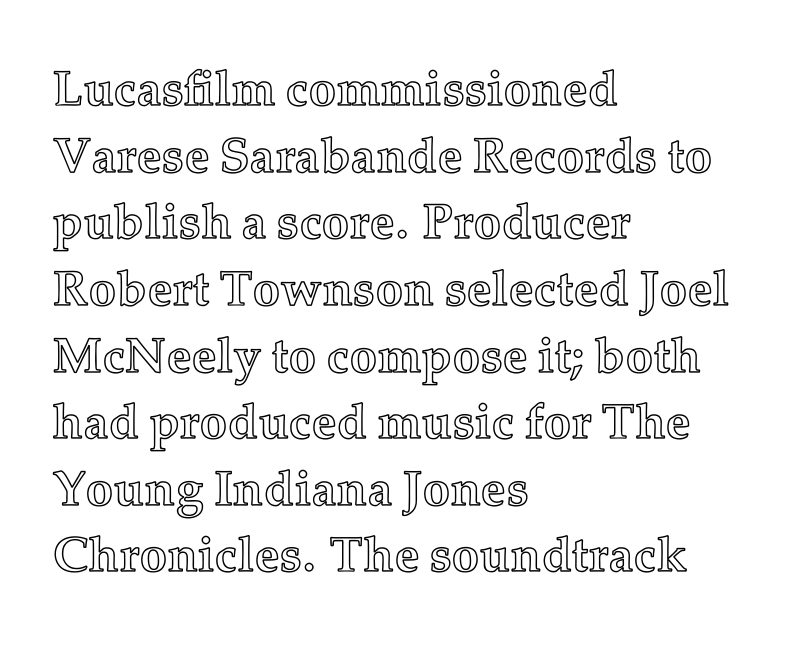
The image shows 49 px text type, upright; set left-aligned, normal line spacing (1.36x), normal letter spacing, not underlined; a medium x-height.
